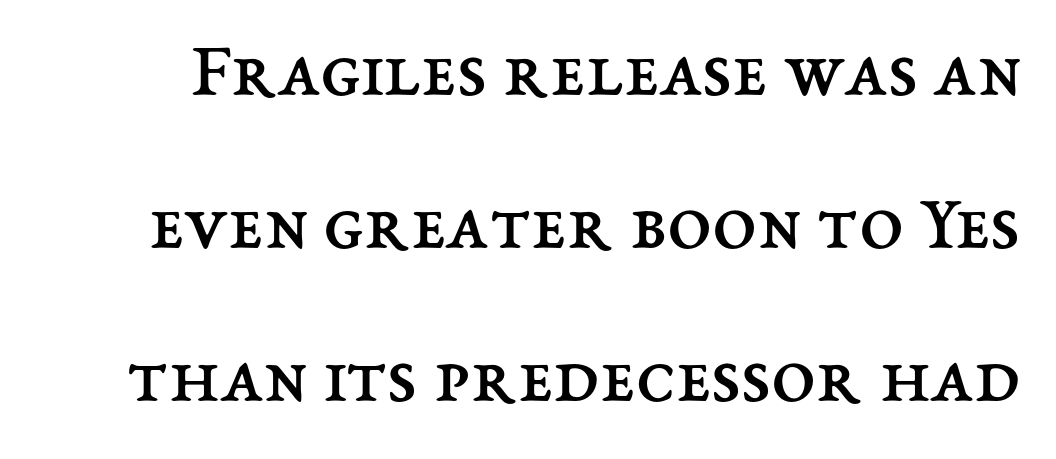
Q: Is the text bold? A: No.
Q: Is the text italic (slanted)? A: No, it is upright.
Q: Is the text underlined? A: No.
Q: Is the spacing between letters normal or unusually wide? A: Normal.
Q: Is the spacing between lines tight, normal or loose? A: Loose.
Q: Width (condensed, normal, or wide)? A: Normal.
Q: Stroke contrast? A: Medium.
Q: x-height? A: Medium.
Q: Monospaced? A: No.
